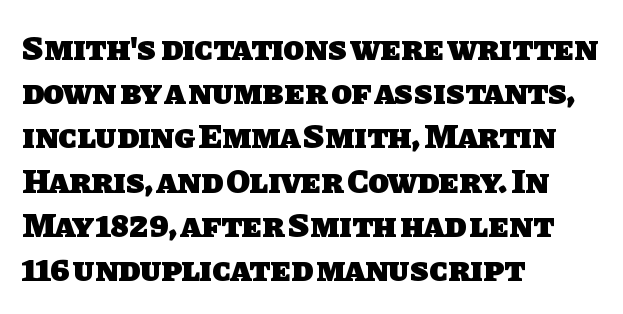
{"serif": "no", "bold": "yes", "weight": "heavy", "width": "normal", "stroke_contrast": "low", "x_height": "large", "monospaced": "no", "underline": "no", "align": "left", "line_spacing": "normal", "line_spacing_ratio": 1.3, "letter_spacing": "normal", "letter_spacing_em": 0.0, "glyph_px": 34}
